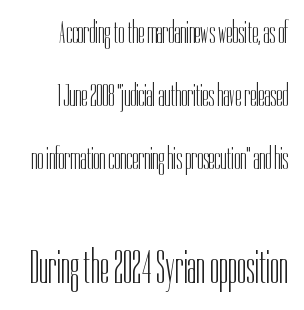
Q: Is the text bold? A: No.
Q: Is the text italic (slanted)? A: No, it is upright.
Q: Is the typeface a serif or a sans-serif typeface? A: Sans-serif.
Q: Is the text underlined? A: No.
Q: Is the spacing between letters normal or unusually wide? A: Normal.
Q: Is the spacing between lines tight, normal or loose? A: Loose.
Q: Which block of text is set in a larger size, the first (top) or the second (bottom)? A: The second (bottom) one.
Q: Width (condensed, normal, or wide)? A: Condensed.
Q: Stroke contrast? A: Low.
Q: x-height? A: Medium.
Q: Monospaced? A: No.
